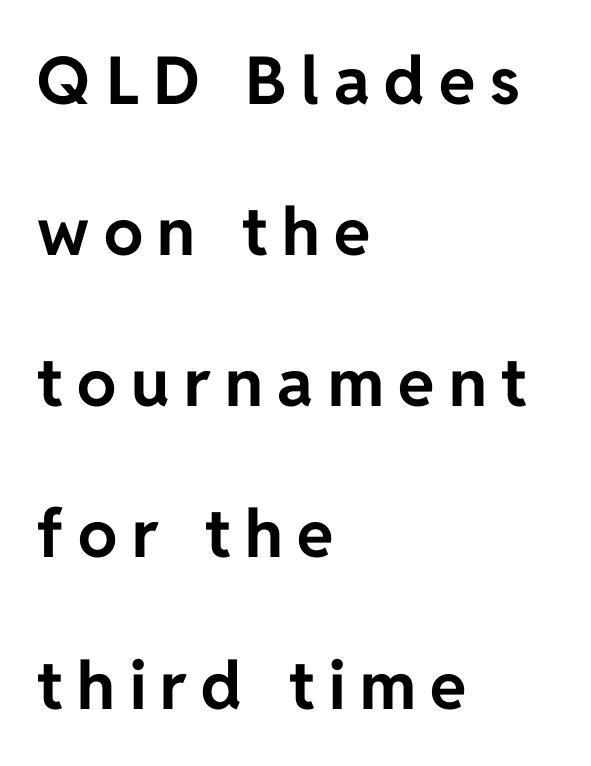
{"serif": "no", "italic": "no", "bold": "yes", "weight": "bold", "width": "normal", "stroke_contrast": "low", "x_height": "medium", "monospaced": "no", "underline": "no", "align": "left", "line_spacing": "loose", "line_spacing_ratio": 2.29, "letter_spacing": "wide", "letter_spacing_em": 0.22, "glyph_px": 66}
